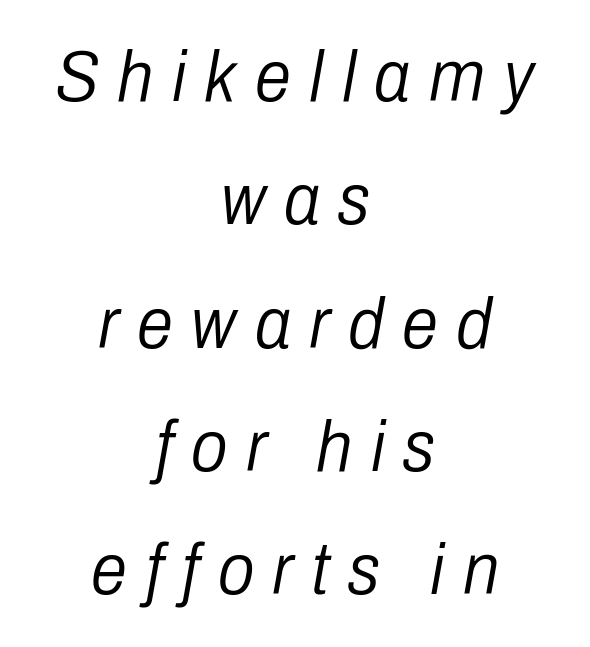
{"italic": "yes", "lean": "right", "slant_degrees": 10, "bold": "no", "weight": "light", "width": "condensed", "stroke_contrast": "low", "x_height": "medium", "monospaced": "no", "underline": "no", "align": "center", "line_spacing": "normal", "line_spacing_ratio": 1.69, "letter_spacing": "wide", "letter_spacing_em": 0.25, "glyph_px": 73}
